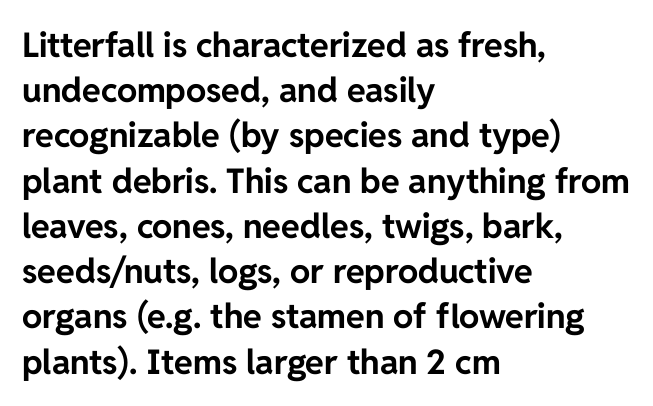
The image shows 34 px bold sans-serif type, upright; set left-aligned, normal line spacing (1.33x), normal letter spacing, not underlined; low stroke contrast and a medium x-height.
